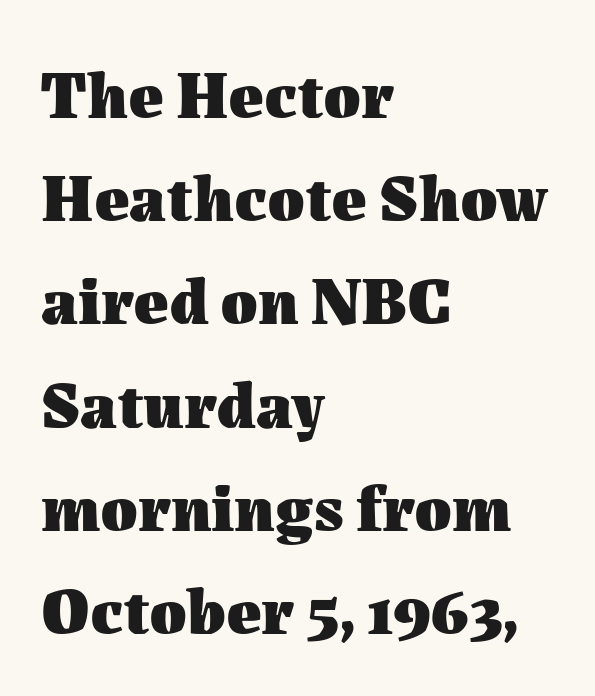
Caption: multi-line text, flush left, ragged right. Look at the stroke-to-counter ratio: heavy, a bold. Lines of text with bare space underneath. A typesetter would call this proportional, since set widths differ per character. The gaps between neighbouring characters are ordinary and unremarkable. Normally led — the rows are evenly, conventionally spaced.
